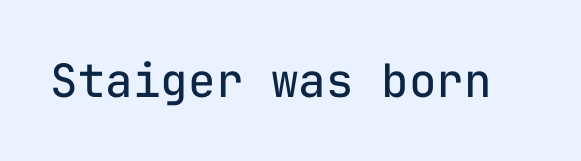
{"serif": "no", "italic": "no", "bold": "no", "weight": "regular", "width": "normal", "stroke_contrast": "low", "x_height": "medium", "monospaced": "yes", "underline": "no", "letter_spacing": "normal", "letter_spacing_em": 0.0, "glyph_px": 46}
